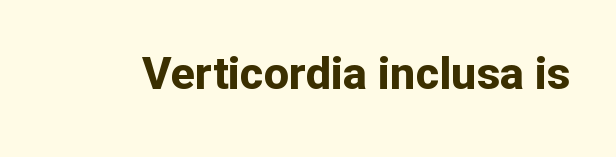
Q: Is the text bold? A: Yes.
Q: Is the text italic (slanted)? A: No, it is upright.
Q: Is the typeface a serif or a sans-serif typeface? A: Sans-serif.
Q: Is the text underlined? A: No.
Q: Is the spacing between letters normal or unusually wide? A: Normal.
Q: Width (condensed, normal, or wide)? A: Normal.
Q: Stroke contrast? A: Low.
Q: x-height? A: Medium.
Q: Monospaced? A: No.
